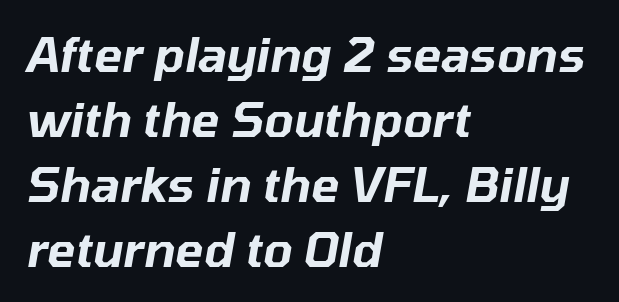
Q: Is the text italic (slanted)? A: Yes, it leans right by about 10 degrees.
Q: Is the text underlined? A: No.
Q: How is the paragraph aligned? A: Left-aligned.
Q: Is the spacing between letters normal or unusually wide? A: Normal.
Q: Is the spacing between lines tight, normal or loose? A: Normal.
Q: Width (condensed, normal, or wide)? A: Normal.
Q: Stroke contrast? A: Low.
Q: x-height? A: Medium.
Q: Monospaced? A: No.
